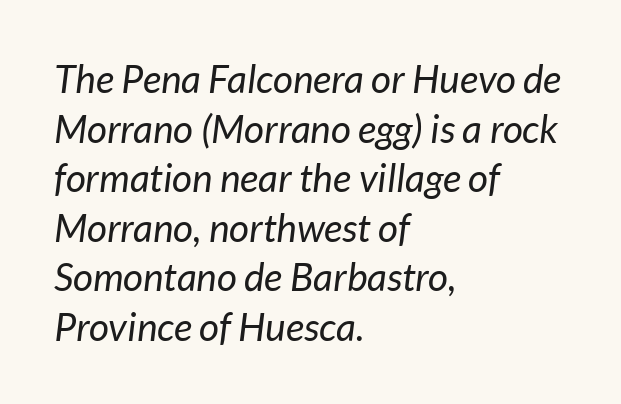
Q: Is the text bold? A: No.
Q: Is the text italic (slanted)? A: Yes, it leans right by about 7 degrees.
Q: Is the text underlined? A: No.
Q: How is the paragraph aligned? A: Left-aligned.
Q: Is the spacing between letters normal or unusually wide? A: Normal.
Q: Is the spacing between lines tight, normal or loose? A: Normal.
Q: Width (condensed, normal, or wide)? A: Normal.
Q: Stroke contrast? A: Low.
Q: x-height? A: Medium.
Q: Monospaced? A: No.
